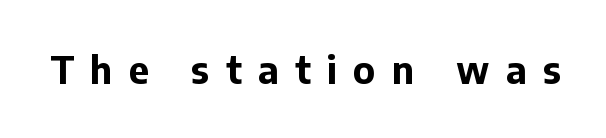
The image shows 37 px bold sans-serif type, upright; set unusually wide letter spacing (+0.44 em), not underlined; low stroke contrast and a medium x-height.
